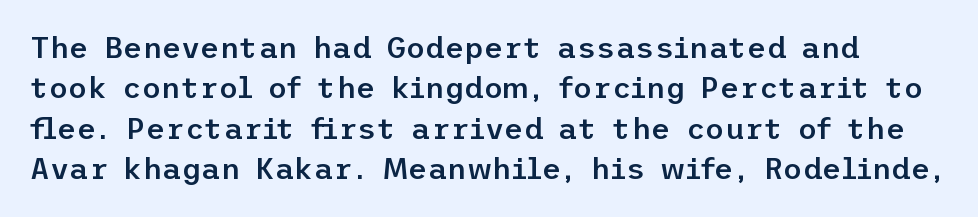
The image shows 30 px semibold sans-serif type, upright; set normal line spacing (1.35x), normal letter spacing, not underlined; low stroke contrast and a medium x-height.
